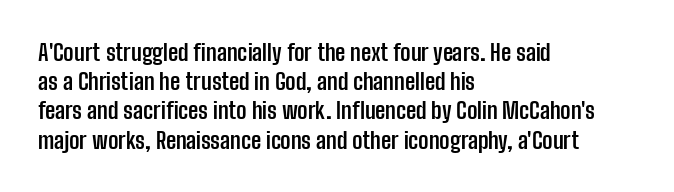
Q: Is the text bold? A: Yes.
Q: Is the text italic (slanted)? A: No, it is upright.
Q: Is the text underlined? A: No.
Q: How is the paragraph aligned? A: Left-aligned.
Q: Is the spacing between letters normal or unusually wide? A: Normal.
Q: Is the spacing between lines tight, normal or loose? A: Normal.
